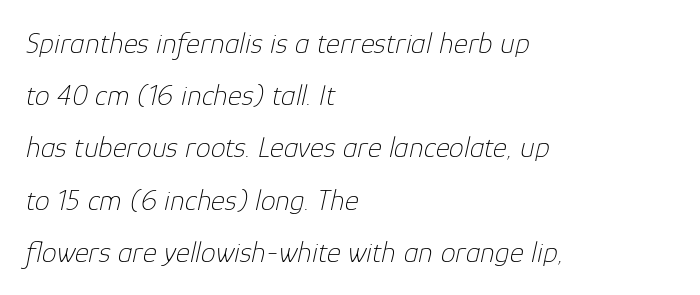
{"italic": "yes", "lean": "right", "slant_degrees": 12, "bold": "no", "weight": "thin", "width": "normal", "stroke_contrast": "low", "x_height": "medium", "monospaced": "no", "underline": "no", "align": "left", "line_spacing_ratio": 1.74, "letter_spacing": "normal", "letter_spacing_em": 0.0, "glyph_px": 30}
